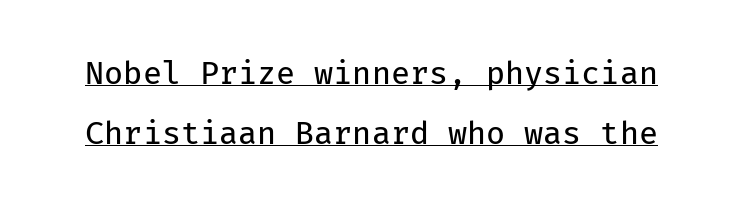
The image shows 31 px regular-weight sans-serif type, upright, monospaced; set loose line spacing (1.93x), normal letter spacing, underlined; low stroke contrast and a medium x-height.
